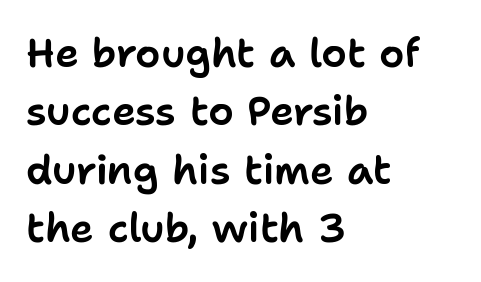
{"serif": "no", "italic": "no", "width": "normal", "stroke_contrast": "low", "x_height": "medium", "monospaced": "no", "underline": "no", "align": "left", "line_spacing": "normal", "line_spacing_ratio": 1.46, "letter_spacing": "normal", "letter_spacing_em": 0.0, "glyph_px": 40}
